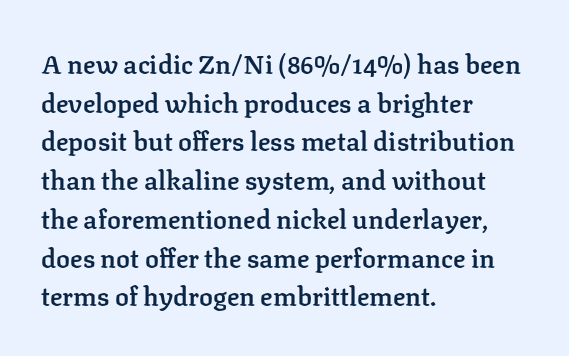
What stands out about the letter spacing? Nothing — it is the standard amount. Where is the straight margin? On the left. The glyphs are unaccompanied by any horizontal stroke below them. Is there any slant? The stems are plumb. The leading is moderate, giving the passage an even texture.
